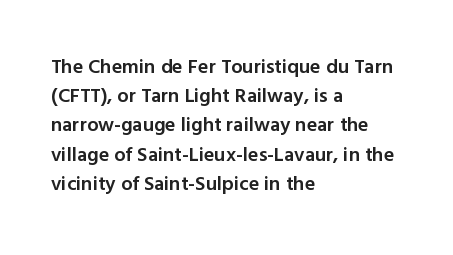
The image shows 20 px text type, upright; set left-aligned, normal line spacing (1.46x), normal letter spacing, not underlined.
